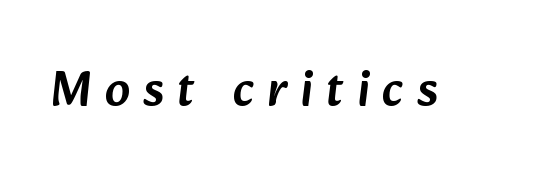
{"serif": "no", "width": "normal", "stroke_contrast": "low", "x_height": "medium", "monospaced": "no", "underline": "no", "letter_spacing": "wide", "letter_spacing_em": 0.27, "glyph_px": 50}
